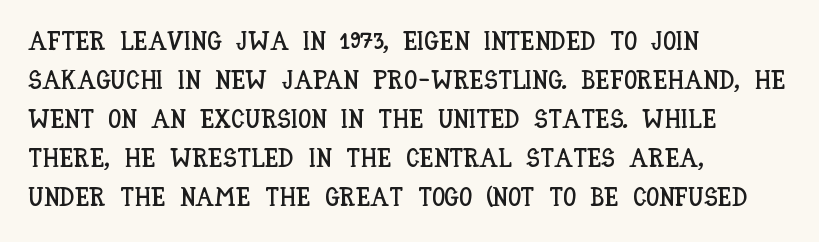
{"italic": "no", "underline": "no", "align": "left", "line_spacing": "normal", "line_spacing_ratio": 1.5, "letter_spacing": "normal", "letter_spacing_em": 0.0, "glyph_px": 26}
